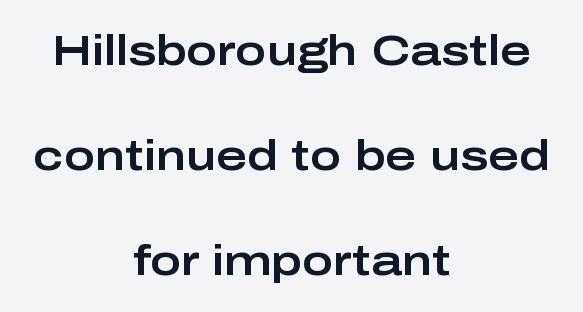
The image shows 42 px wide sans-serif type, upright; set centered, loose line spacing (2.5x), normal letter spacing, not underlined; low stroke contrast and a medium x-height.
